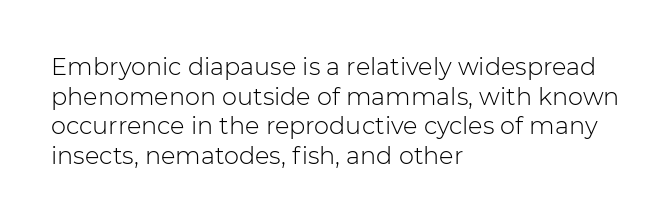
Words appear dense and cohesive because spacing is normal. Stem width sits at or under what a default text font uses. Honestly, there is no underline to notice here at all. The lettering stays uniformly vertical, giving the passage a roman look.
